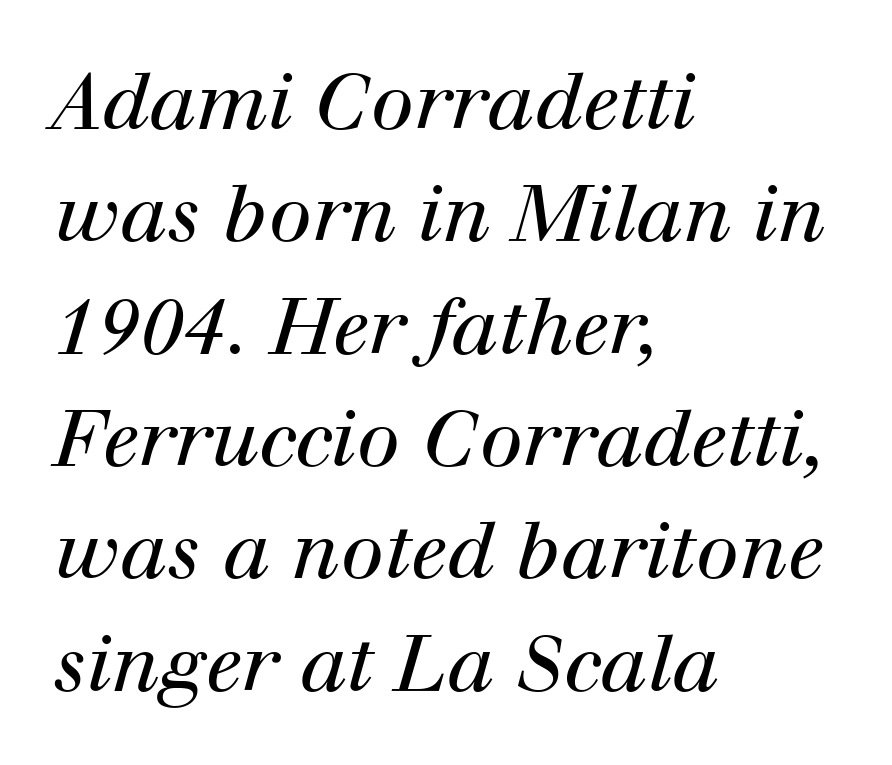
The image shows 78 px regular-weight serif type, italic (leaning right); set left-aligned, normal line spacing (1.44x), normal letter spacing, not underlined; high stroke contrast and a medium x-height.
